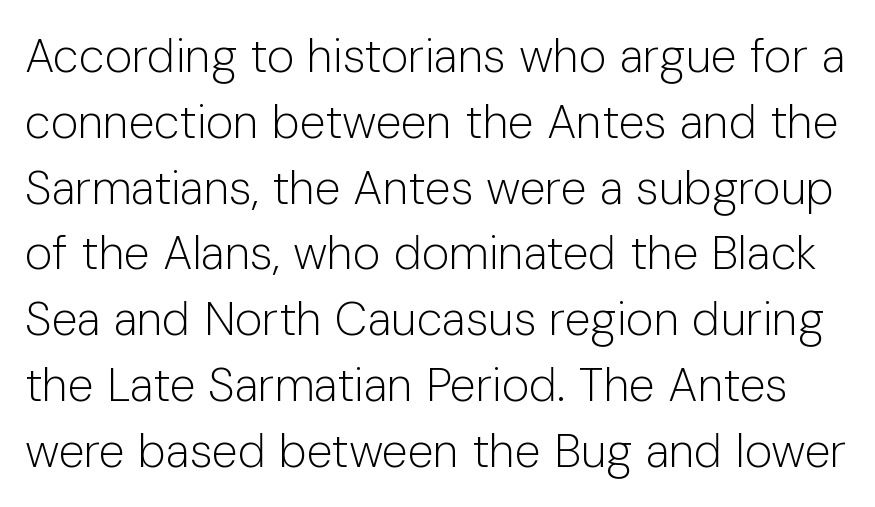
Underline: absent. Posture: vertical. The letterforms sit at book weight or below. You can tell from the bare stems that sans-serif type was used.
